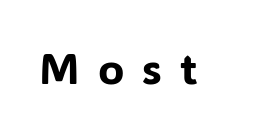
Q: Is the text italic (slanted)? A: No, it is upright.
Q: Is the typeface a serif or a sans-serif typeface? A: Sans-serif.
Q: Is the text underlined? A: No.
Q: Is the spacing between letters normal or unusually wide? A: Unusually wide.
Q: Width (condensed, normal, or wide)? A: Normal.
Q: Stroke contrast? A: Low.
Q: x-height? A: Medium.
Q: Monospaced? A: No.
